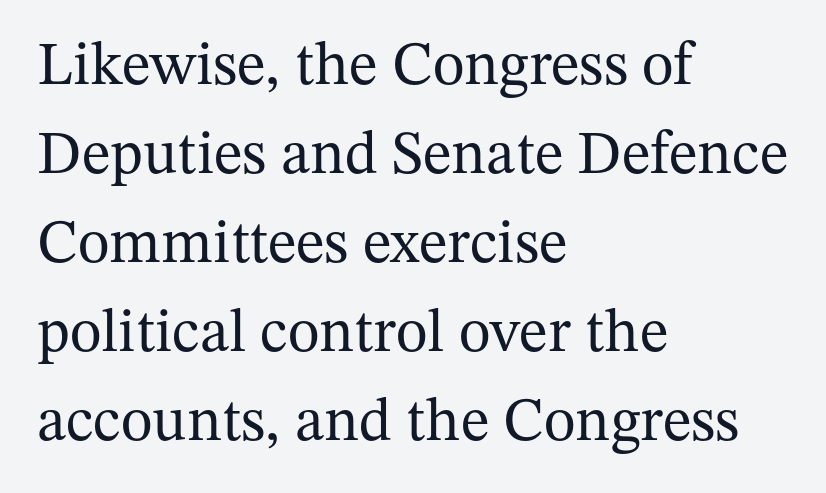
Q: Is the text bold? A: No.
Q: Is the text italic (slanted)? A: No, it is upright.
Q: Is the typeface a serif or a sans-serif typeface? A: Serif.
Q: Is the text underlined? A: No.
Q: How is the paragraph aligned? A: Left-aligned.
Q: Is the spacing between letters normal or unusually wide? A: Normal.
Q: Is the spacing between lines tight, normal or loose? A: Normal.
Q: Width (condensed, normal, or wide)? A: Normal.
Q: Stroke contrast? A: Medium.
Q: x-height? A: Medium.
Q: Monospaced? A: No.
